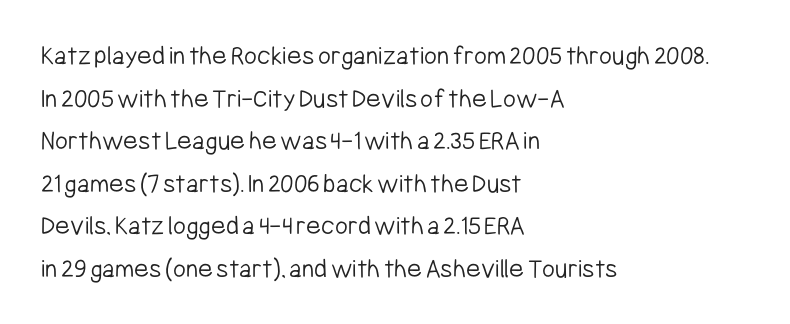
Q: Is the text bold? A: No.
Q: Is the text italic (slanted)? A: No, it is upright.
Q: Is the typeface a serif or a sans-serif typeface? A: Sans-serif.
Q: Is the text underlined? A: No.
Q: How is the paragraph aligned? A: Left-aligned.
Q: Is the spacing between letters normal or unusually wide? A: Normal.
Q: Is the spacing between lines tight, normal or loose? A: Normal.
Q: Width (condensed, normal, or wide)? A: Condensed.
Q: Stroke contrast? A: Low.
Q: x-height? A: Medium.
Q: Monospaced? A: No.
